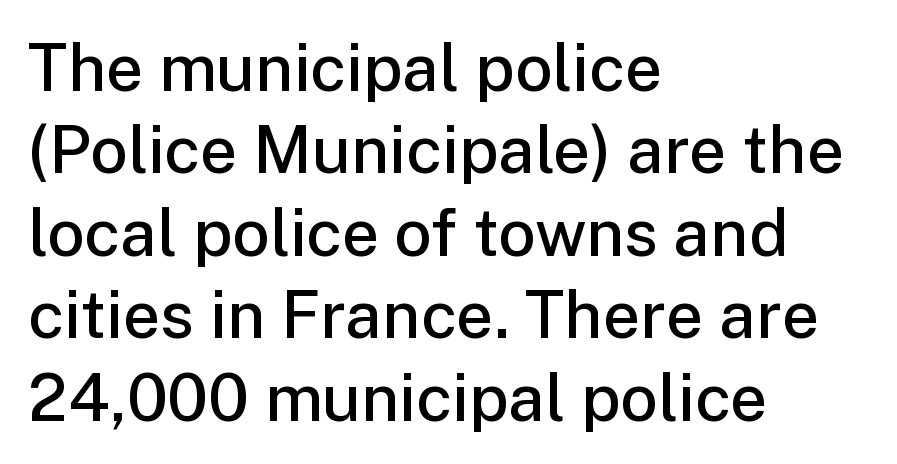
The image shows 66 px semibold sans-serif type, upright; set left-aligned, normal line spacing (1.25x), normal letter spacing, not underlined; low stroke contrast and a medium x-height.
